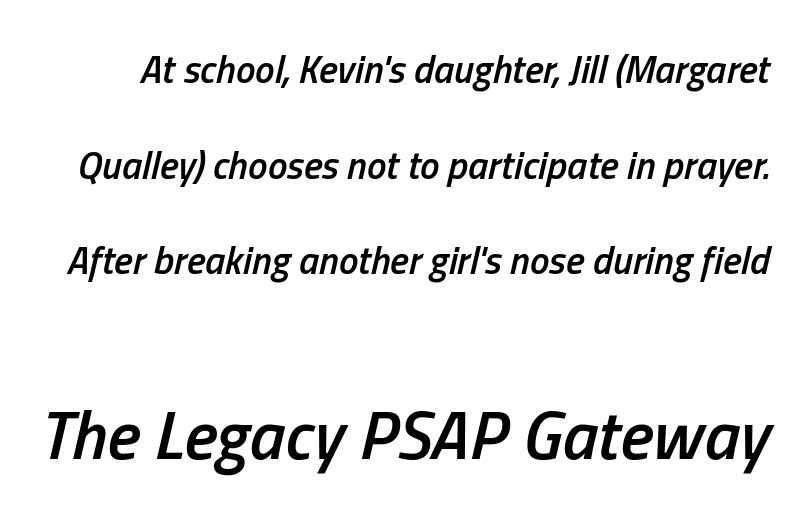
The image shows 69 px semibold, condensed type, italic (leaning right); set loose line spacing (2.45x), normal letter spacing, not underlined; the second (bottom) block is 1.77x larger; low stroke contrast and a medium x-height.
